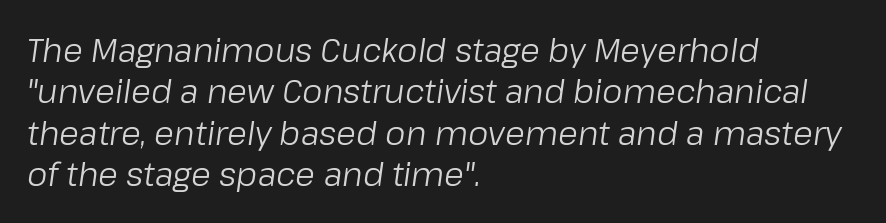
Q: Is the text bold? A: No.
Q: Is the text italic (slanted)? A: Yes, it leans right by about 8 degrees.
Q: Is the text underlined? A: No.
Q: How is the paragraph aligned? A: Left-aligned.
Q: Is the spacing between letters normal or unusually wide? A: Normal.
Q: Is the spacing between lines tight, normal or loose? A: Normal.
Q: Width (condensed, normal, or wide)? A: Normal.
Q: Stroke contrast? A: Low.
Q: x-height? A: Medium.
Q: Monospaced? A: No.
